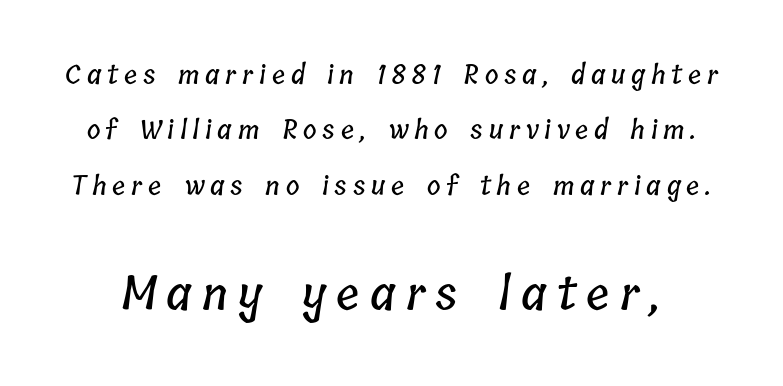
{"width": "condensed", "stroke_contrast": "low", "x_height": "medium", "monospaced": "no", "underline": "no", "line_spacing": "loose", "line_spacing_ratio": 2.13, "letter_spacing": "wide", "letter_spacing_em": 0.22, "larger_block": "second", "size_ratio": 1.77, "glyph_px": 46}
